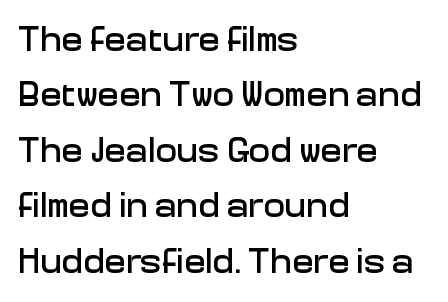
Q: Is the text italic (slanted)? A: No, it is upright.
Q: Is the typeface a serif or a sans-serif typeface? A: Sans-serif.
Q: Is the text underlined? A: No.
Q: How is the paragraph aligned? A: Left-aligned.
Q: Is the spacing between letters normal or unusually wide? A: Normal.
Q: Is the spacing between lines tight, normal or loose? A: Normal.
Q: Width (condensed, normal, or wide)? A: Normal.
Q: Stroke contrast? A: Low.
Q: x-height? A: Medium.
Q: Monospaced? A: No.
